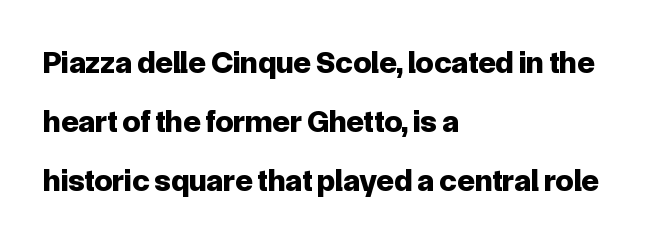
Q: Is the text bold? A: Yes.
Q: Is the text italic (slanted)? A: No, it is upright.
Q: Is the typeface a serif or a sans-serif typeface? A: Sans-serif.
Q: Is the text underlined? A: No.
Q: How is the paragraph aligned? A: Left-aligned.
Q: Is the spacing between letters normal or unusually wide? A: Normal.
Q: Width (condensed, normal, or wide)? A: Normal.
Q: Stroke contrast? A: Low.
Q: x-height? A: Medium.
Q: Monospaced? A: No.
